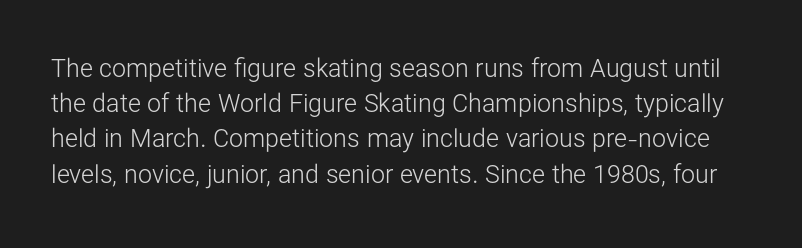
The image shows 25 px text type, upright; set normal line spacing (1.41x), normal letter spacing, not underlined.
